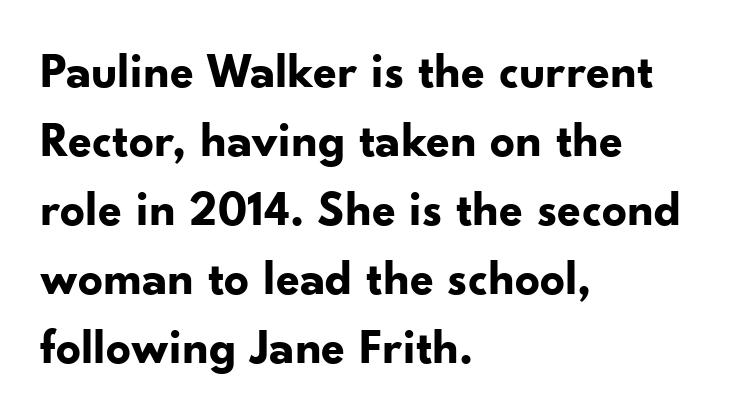
The image shows 49 px bold sans-serif type, upright; set left-aligned, normal line spacing (1.41x), normal letter spacing, not underlined; low stroke contrast and a small x-height.
